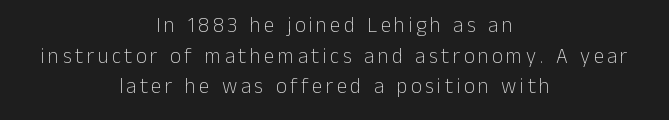
Q: Is the text bold? A: No.
Q: Is the text italic (slanted)? A: No, it is upright.
Q: Is the text underlined? A: No.
Q: How is the paragraph aligned? A: Centered.
Q: Is the spacing between lines tight, normal or loose? A: Normal.
